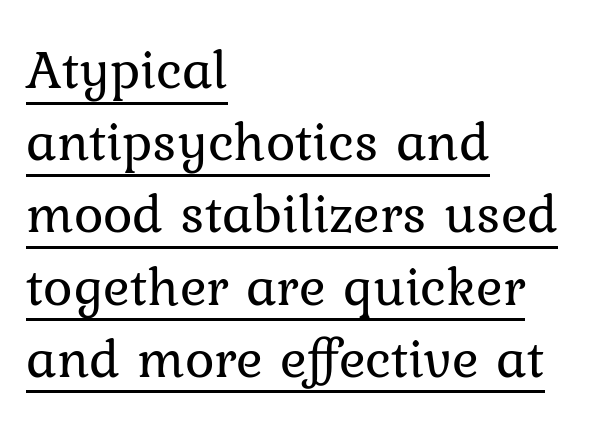
The image shows 56 px regular-weight serif type, upright; set left-aligned, normal line spacing (1.29x), normal letter spacing, underlined; low stroke contrast and a medium x-height.
